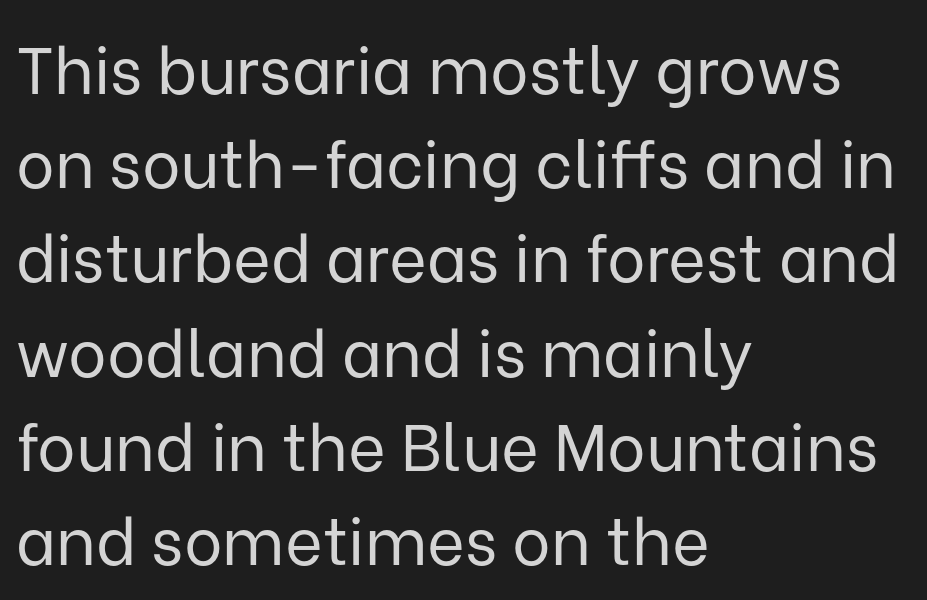
Q: Is the text bold? A: No.
Q: Is the text italic (slanted)? A: No, it is upright.
Q: Is the typeface a serif or a sans-serif typeface? A: Sans-serif.
Q: Is the text underlined? A: No.
Q: How is the paragraph aligned? A: Left-aligned.
Q: Is the spacing between letters normal or unusually wide? A: Normal.
Q: Is the spacing between lines tight, normal or loose? A: Normal.
Q: Width (condensed, normal, or wide)? A: Normal.
Q: Stroke contrast? A: Low.
Q: x-height? A: Medium.
Q: Monospaced? A: No.
